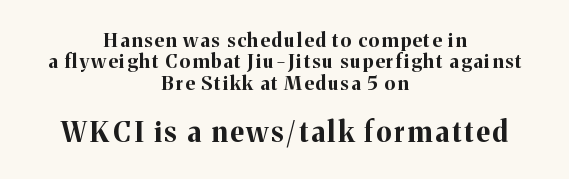
The image shows 28 px bold serif type, upright; set centered, tight line spacing (1.12x), not underlined; the second (bottom) block is 1.47x larger; medium stroke contrast and a medium x-height.
